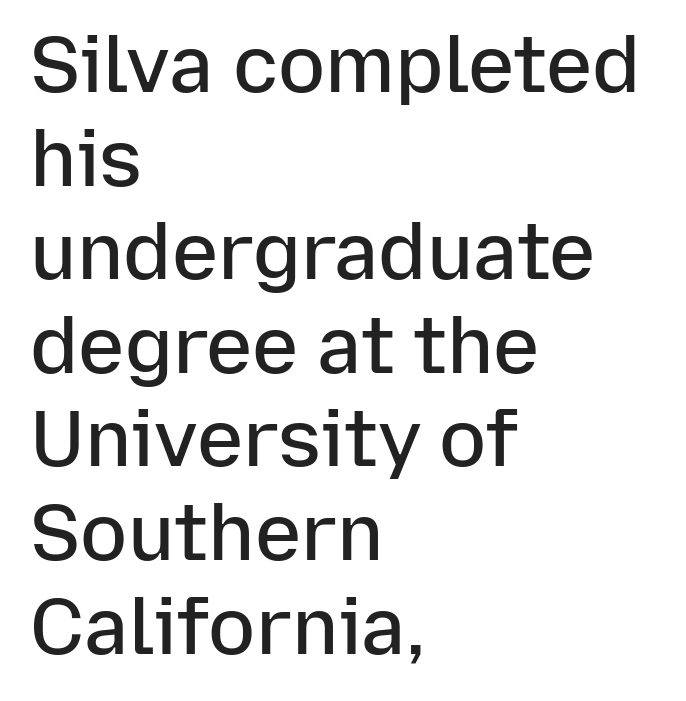
The image shows 78 px semibold sans-serif type, upright; set left-aligned, line spacing 1.2x, normal letter spacing, not underlined; low stroke contrast and a medium x-height.
